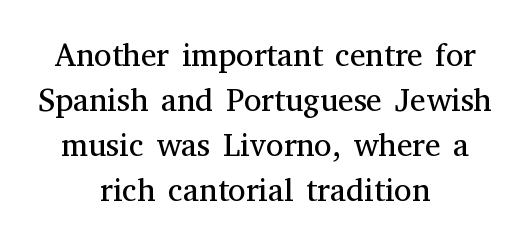
Q: Is the text bold? A: No.
Q: Is the text italic (slanted)? A: No, it is upright.
Q: Is the typeface a serif or a sans-serif typeface? A: Serif.
Q: Is the text underlined? A: No.
Q: How is the paragraph aligned? A: Centered.
Q: Is the spacing between letters normal or unusually wide? A: Normal.
Q: Is the spacing between lines tight, normal or loose? A: Normal.
Q: Width (condensed, normal, or wide)? A: Normal.
Q: Stroke contrast? A: Medium.
Q: x-height? A: Medium.
Q: Monospaced? A: No.
